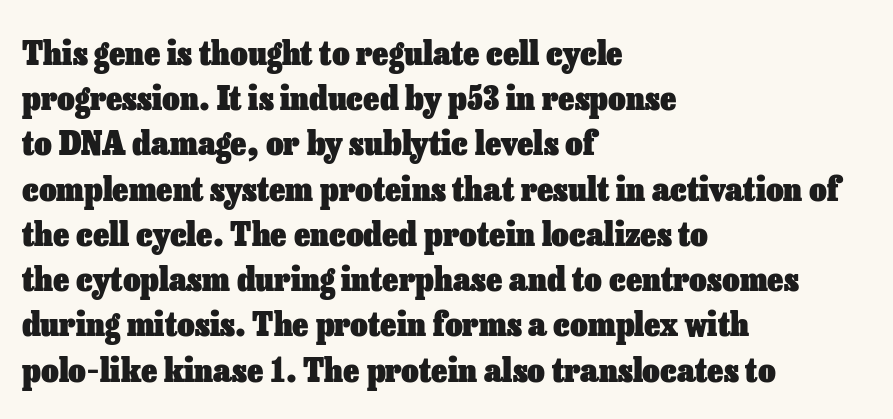
Q: Is the text bold? A: Yes.
Q: Is the text italic (slanted)? A: No, it is upright.
Q: Is the text underlined? A: No.
Q: How is the paragraph aligned? A: Left-aligned.
Q: Is the spacing between letters normal or unusually wide? A: Normal.
Q: Is the spacing between lines tight, normal or loose? A: Normal.
Q: Width (condensed, normal, or wide)? A: Normal.
Q: Stroke contrast? A: Low.
Q: x-height? A: Medium.
Q: Monospaced? A: No.
